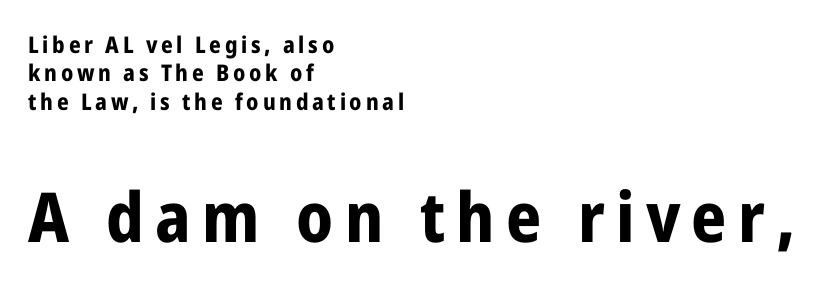
{"serif": "no", "italic": "no", "bold": "yes", "weight": "bold", "width": "condensed", "stroke_contrast": "low", "x_height": "medium", "monospaced": "no", "underline": "no", "align": "left", "line_spacing_ratio": 1.23, "larger_block": "second", "size_ratio": 3.0, "glyph_px": 69}
